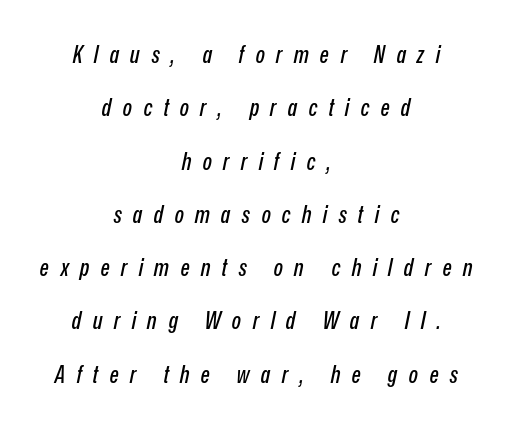
Students, observe: this is what heavily led, spacious text looks like. An italicized treatment has been applied to the whole sample. Each line is balanced around a shared central axis. Observe the wide spacing: letters keep a clear distance from each other.
